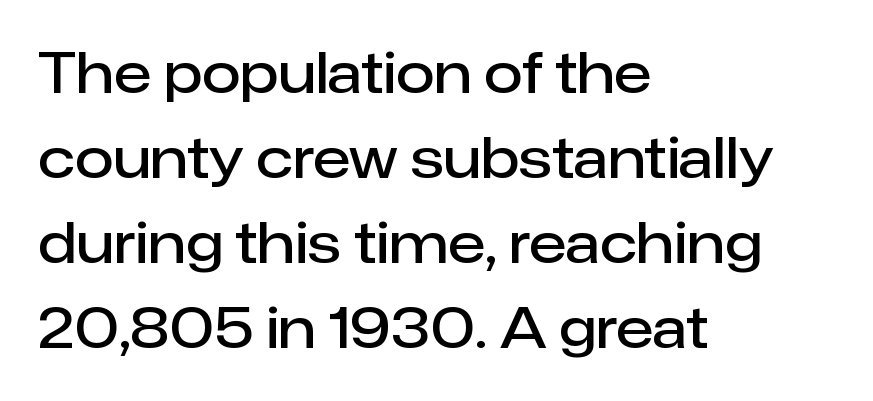
{"serif": "no", "italic": "no", "bold": "semi", "weight": "semibold", "width": "normal", "stroke_contrast": "low", "x_height": "medium", "monospaced": "no", "underline": "no", "align": "left", "line_spacing": "normal", "line_spacing_ratio": 1.52, "letter_spacing": "normal", "letter_spacing_em": 0.0, "glyph_px": 56}
